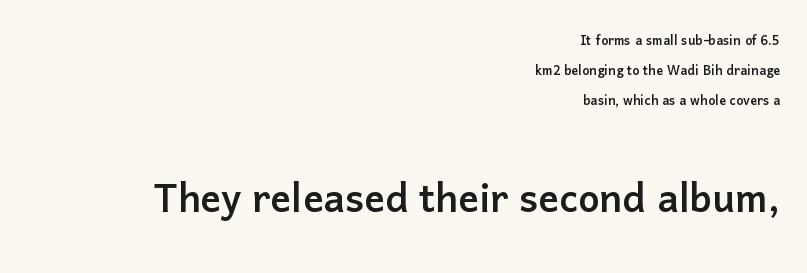
If you drew a ruler down the right edge, every line would touch it. Spacing verdict: proportional, widths tailored to each character. Spacing between characters is what you'd get straight out of the box. Does the type have serifs? No, each stem ends abruptly. Scale increases going downward across the two blocks. Do the letters lean? They stand straight.
